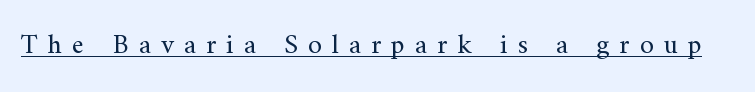
{"serif": "yes", "italic": "no", "bold": "no", "weight": "regular", "width": "normal", "stroke_contrast": "medium", "x_height": "small", "monospaced": "no", "underline": "yes", "letter_spacing": "wide", "letter_spacing_em": 0.36, "glyph_px": 28}
